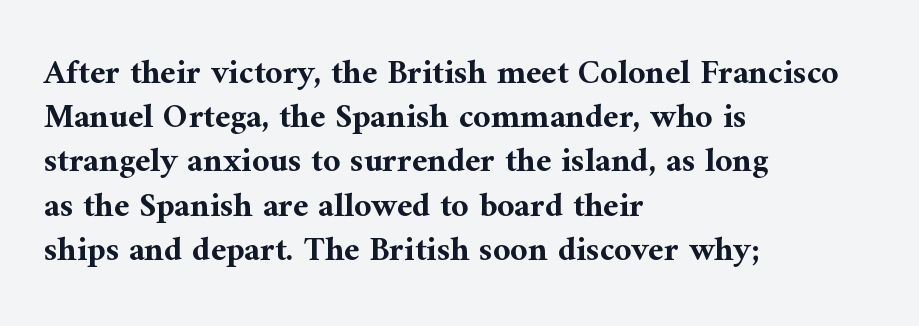
The image shows 34 px bold serif type, upright; set left-aligned, normal line spacing (1.3x), normal letter spacing, not underlined; medium stroke contrast and a medium x-height.
